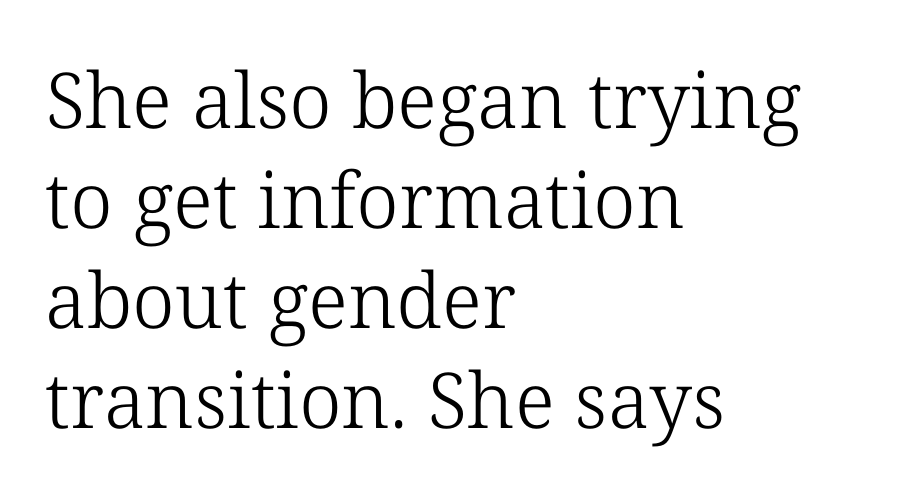
{"serif": "yes", "italic": "no", "bold": "no", "weight": "light", "width": "normal", "stroke_contrast": "low", "x_height": "medium", "monospaced": "no", "underline": "no", "align": "left", "line_spacing": "normal", "line_spacing_ratio": 1.3, "letter_spacing": "normal", "letter_spacing_em": 0.0, "glyph_px": 77}
